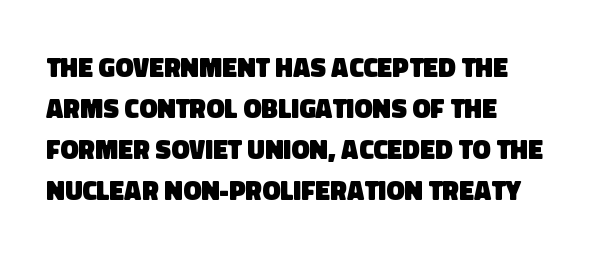
{"bold": "yes", "underline": "no", "align": "left", "line_spacing": "normal", "line_spacing_ratio": 1.52, "letter_spacing": "normal", "letter_spacing_em": 0.0, "glyph_px": 27}
